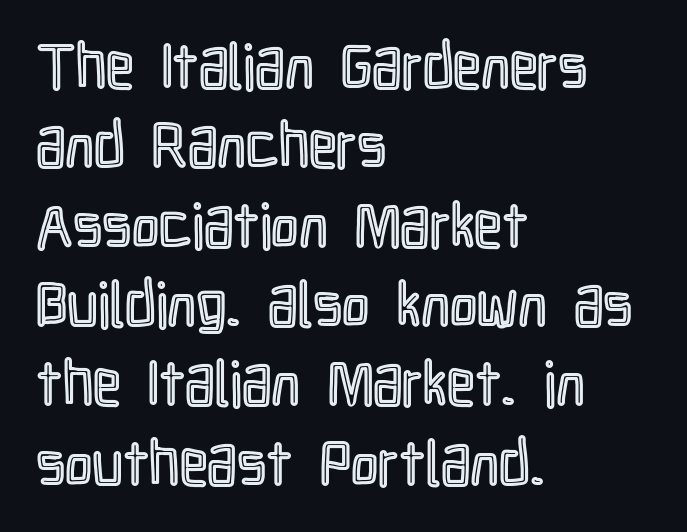
The passage shown has conventional tracking throughout. The rows are spaced the way most documents space them. Line beginnings align vertically; line endings do not. If you drew a line through each stem, it would be perfectly vertical. Honestly, there is no underline to notice here at all. Think of a printed novel: that variable character pitch is what you see here.
